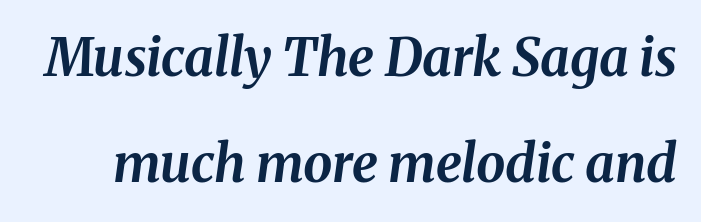
Q: Is the text bold? A: Yes.
Q: Is the text italic (slanted)? A: Yes, it leans right by about 8 degrees.
Q: Is the text underlined? A: No.
Q: Is the spacing between letters normal or unusually wide? A: Normal.
Q: Is the spacing between lines tight, normal or loose? A: Loose.
Q: Width (condensed, normal, or wide)? A: Normal.
Q: Stroke contrast? A: Medium.
Q: x-height? A: Medium.
Q: Monospaced? A: No.
